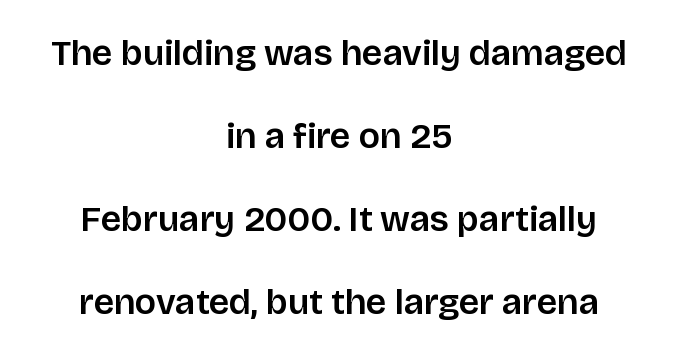
The image shows 36 px sans-serif type, upright; set centered, loose line spacing (2.31x), normal letter spacing, not underlined; low stroke contrast and a large x-height.
